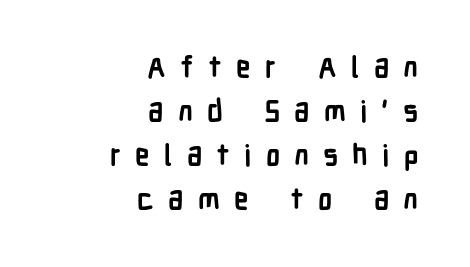
Q: Is the text bold? A: Yes.
Q: Is the text italic (slanted)? A: No, it is upright.
Q: Is the typeface a serif or a sans-serif typeface? A: Sans-serif.
Q: Is the text underlined? A: No.
Q: How is the paragraph aligned? A: Right-aligned.
Q: Is the spacing between letters normal or unusually wide? A: Unusually wide.
Q: Is the spacing between lines tight, normal or loose? A: Normal.
Q: Width (condensed, normal, or wide)? A: Condensed.
Q: Stroke contrast? A: Low.
Q: x-height? A: Medium.
Q: Monospaced? A: No.
